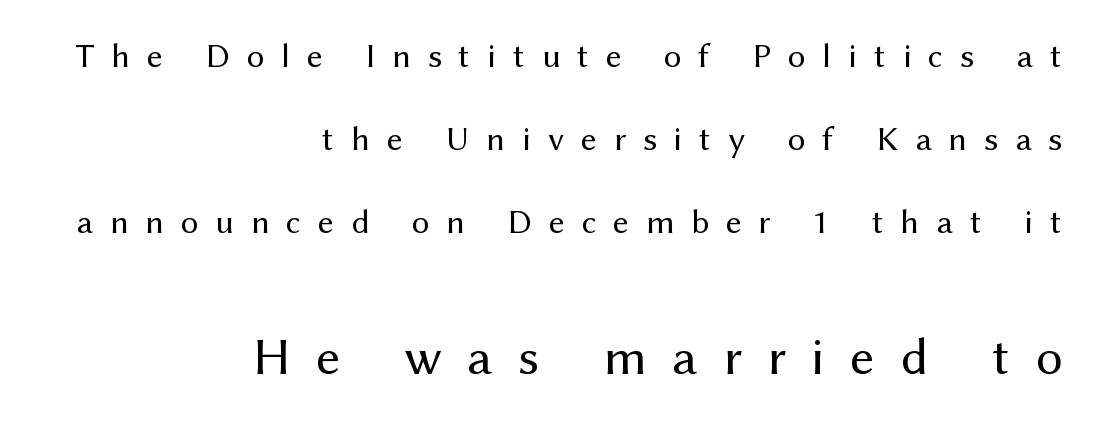
The image shows 53 px regular-weight sans-serif type, upright; set right-aligned, loose line spacing (2.37x), unusually wide letter spacing (+0.48 em), not underlined; the second (bottom) block is 1.51x larger; medium stroke contrast and a medium x-height.
